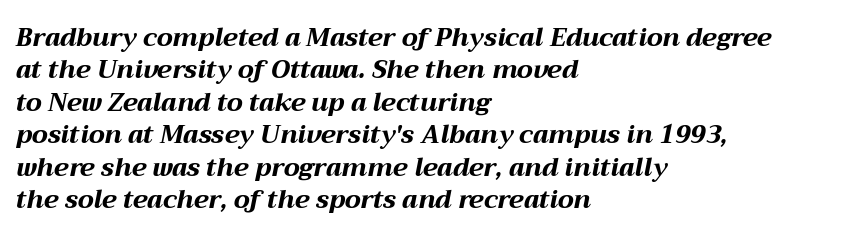
Q: Is the text bold? A: Yes.
Q: Is the text italic (slanted)? A: Yes, it leans right by about 12 degrees.
Q: Is the text underlined? A: No.
Q: How is the paragraph aligned? A: Left-aligned.
Q: Is the spacing between letters normal or unusually wide? A: Normal.
Q: Is the spacing between lines tight, normal or loose? A: Normal.
